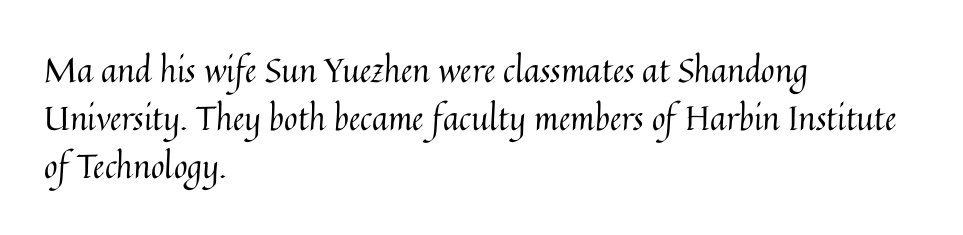
{"bold": "no", "weight": "regular", "width": "normal", "stroke_contrast": "medium", "x_height": "medium", "monospaced": "no", "underline": "no", "align": "left", "line_spacing": "normal", "line_spacing_ratio": 1.45, "letter_spacing": "normal", "letter_spacing_em": 0.0, "glyph_px": 33}
